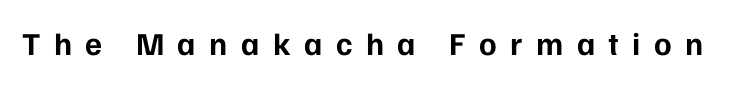
The image shows 32 px bold sans-serif type, upright; set unusually wide letter spacing (+0.42 em), not underlined; low stroke contrast and a medium x-height.
